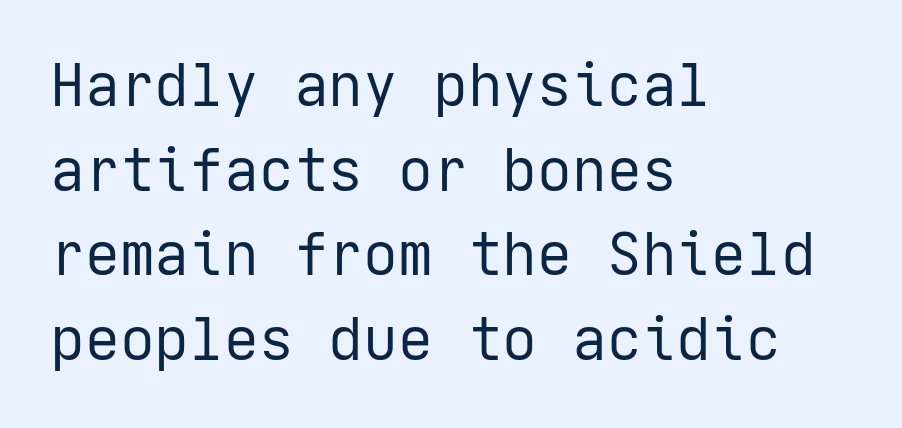
Underlining? Definitely not there. Each new line begins a customary step beneath the previous one. Tracking value appears to be zero — textbook default spacing. Posture: upright roman. Every row of glyphs begins at an identical x-position on the left.
